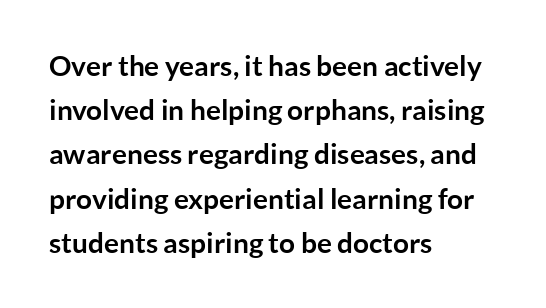
Ordinary non-slanted type is in use. Only glyphs here, with clear space below each row. As a designer I'd log this as weight 700, bold. This block has exactly the height ordinary leading produces.
